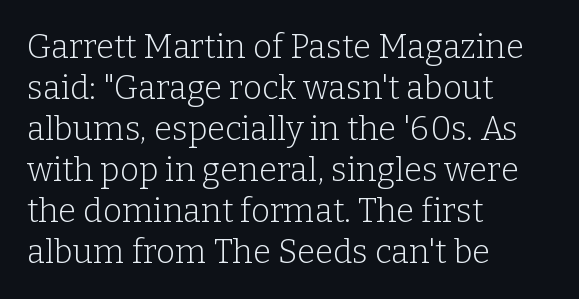
Q: Is the text bold? A: No.
Q: Is the text italic (slanted)? A: No, it is upright.
Q: Is the typeface a serif or a sans-serif typeface? A: Serif.
Q: Is the text underlined? A: No.
Q: How is the paragraph aligned? A: Left-aligned.
Q: Is the spacing between letters normal or unusually wide? A: Normal.
Q: Width (condensed, normal, or wide)? A: Normal.
Q: Stroke contrast? A: Low.
Q: x-height? A: Medium.
Q: Monospaced? A: No.
